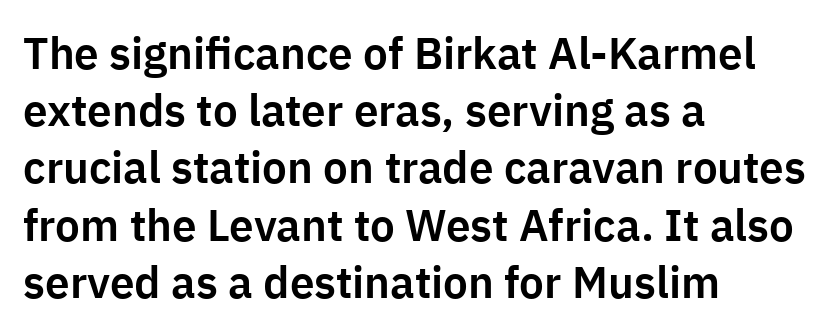
Type without underlining. Characters remain perfectly vertical along every line. This sample has the flowing, uneven cadence of proportional lettering. What's the leading like? Ordinary, nothing unusual. This rendering leaves character spacing at its baseline value. The ragged edge is on the right, which tells us the setting is flush left.
